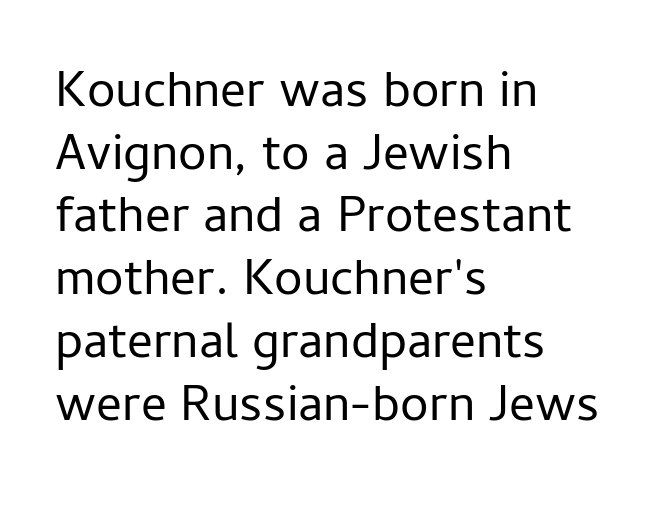
{"serif": "no", "italic": "no", "bold": "no", "weight": "regular", "width": "normal", "stroke_contrast": "low", "x_height": "medium", "monospaced": "no", "underline": "no", "align": "left", "line_spacing_ratio": 1.23, "letter_spacing": "normal", "letter_spacing_em": 0.0, "glyph_px": 51}
